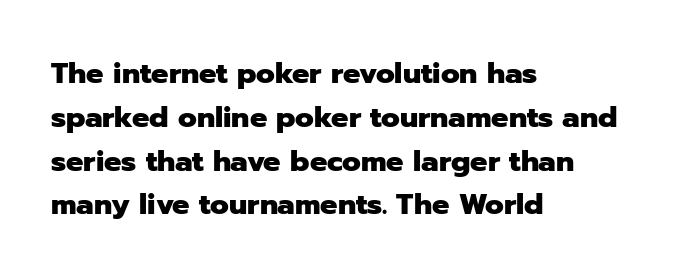
Nobody drew a line under any word here. Nothing sits at the stroke ends, so this counts as sans-serif. Typographic density is high because the face is bold. The letters advance in unequal steps, a hallmark of proportional type. The line texture is even and compact thanks to regular tracking.
